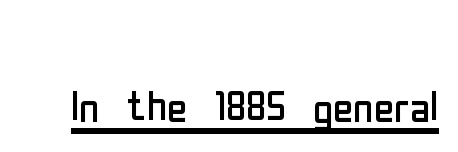
{"serif": "no", "italic": "no", "bold": "no", "weight": "regular", "width": "condensed", "stroke_contrast": "low", "x_height": "medium", "monospaced": "no", "underline": "yes", "letter_spacing": "normal", "letter_spacing_em": 0.0, "glyph_px": 55}
